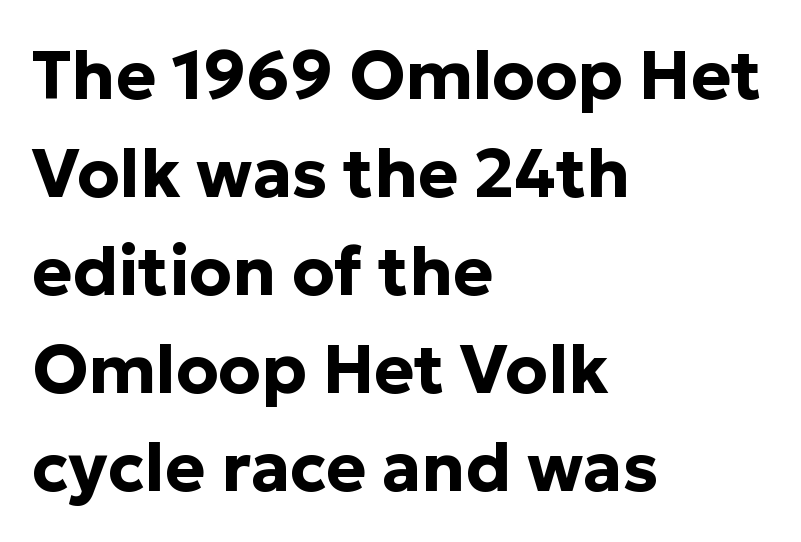
The image shows 68 px bold sans-serif type, upright; set left-aligned, normal line spacing (1.44x), normal letter spacing, not underlined; low stroke contrast and a medium x-height.
